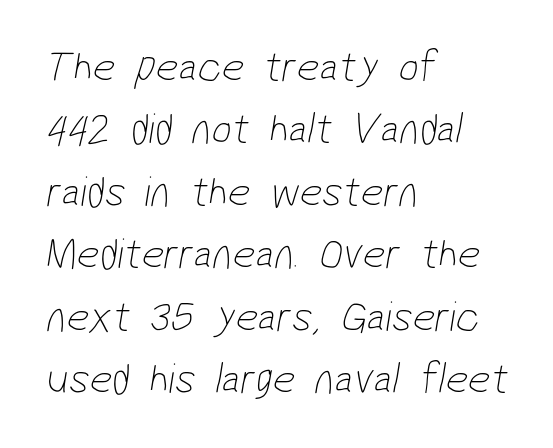
Q: Is the text bold? A: No.
Q: Is the typeface a serif or a sans-serif typeface? A: Sans-serif.
Q: Is the text underlined? A: No.
Q: How is the paragraph aligned? A: Left-aligned.
Q: Is the spacing between letters normal or unusually wide? A: Normal.
Q: Is the spacing between lines tight, normal or loose? A: Normal.
Q: Width (condensed, normal, or wide)? A: Condensed.
Q: Stroke contrast? A: Low.
Q: x-height? A: Medium.
Q: Monospaced? A: No.
